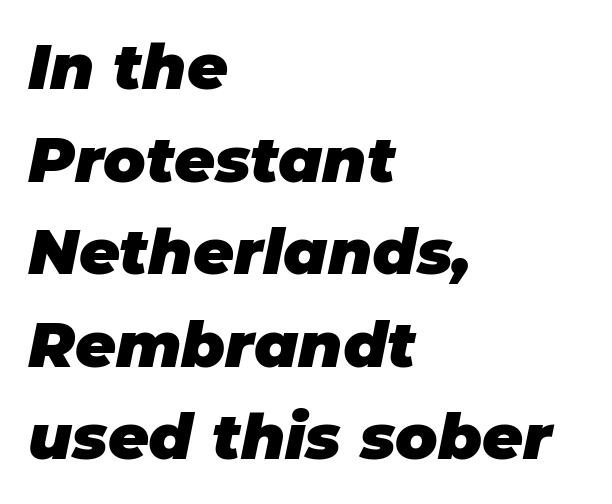
{"italic": "yes", "lean": "right", "slant_degrees": 11, "bold": "yes", "weight": "heavy", "width": "normal", "stroke_contrast": "low", "x_height": "large", "monospaced": "no", "underline": "no", "align": "left", "line_spacing": "normal", "line_spacing_ratio": 1.47, "letter_spacing": "normal", "letter_spacing_em": 0.0, "glyph_px": 63}
